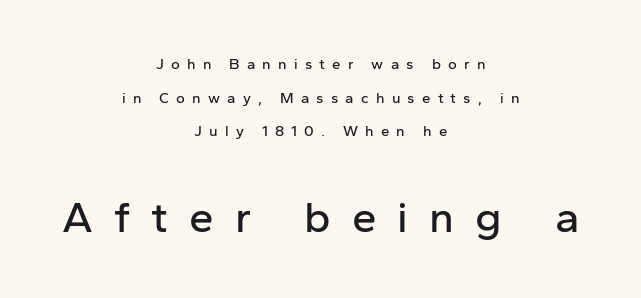
Lines of text with bare space underneath. Summary of vertical rhythm: relaxed, with wide interline spacing. The lower block of text is set noticeably larger than the block above it. You could not count columns in this text — the font is proportionally spaced.
